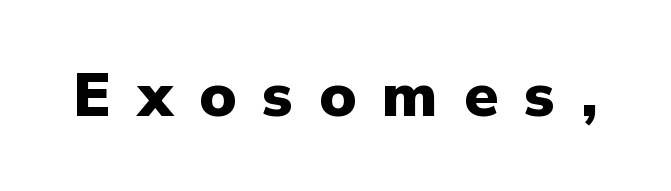
{"serif": "no", "italic": "no", "bold": "yes", "weight": "heavy", "width": "normal", "stroke_contrast": "low", "x_height": "medium", "monospaced": "no", "underline": "no", "letter_spacing": "wide", "letter_spacing_em": 0.42, "glyph_px": 62}
